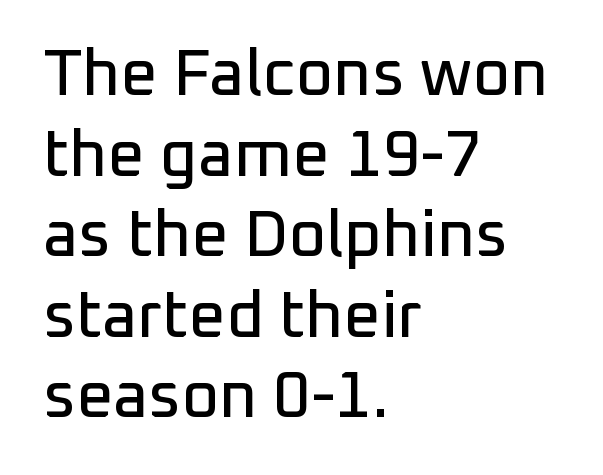
Stroke terminals: plain, sans-serif. Upright lettering throughout. The area under the type is left untouched. Do the characters align in a grid? No, the font is proportional. The ragged edge is on the right, which tells us the setting is flush left.
